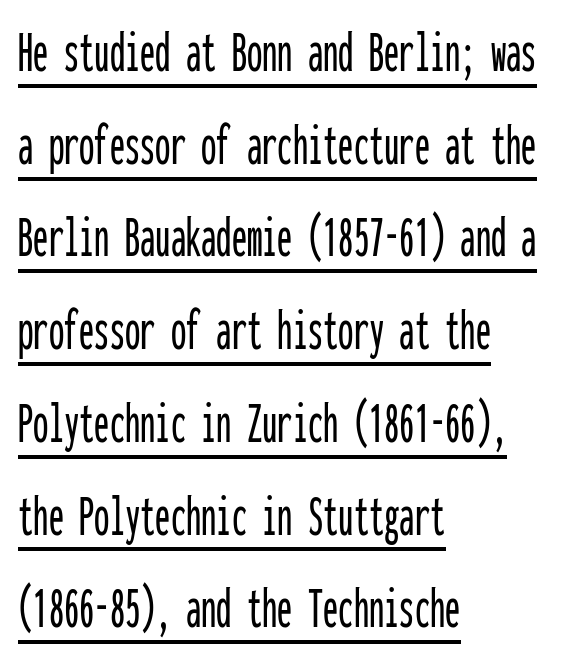
{"serif": "no", "italic": "no", "width": "condensed", "stroke_contrast": "low", "x_height": "medium", "monospaced": "yes", "underline": "yes", "align": "left", "line_spacing": "normal", "line_spacing_ratio": 1.52, "letter_spacing": "normal", "letter_spacing_em": 0.0, "glyph_px": 61}
